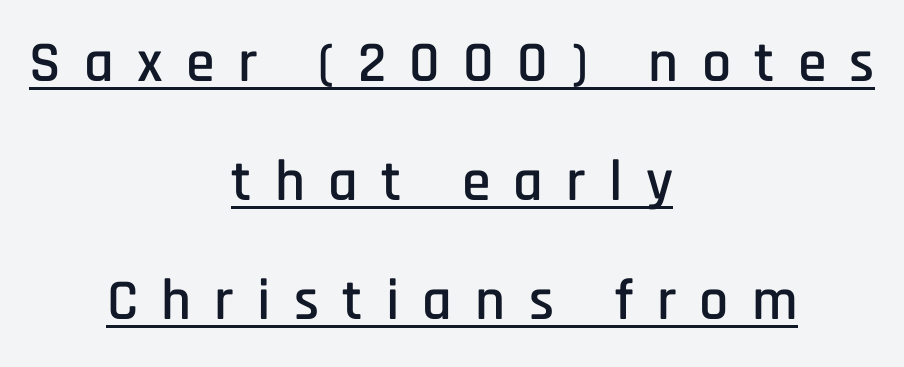
Q: Is the text italic (slanted)? A: No, it is upright.
Q: Is the typeface a serif or a sans-serif typeface? A: Sans-serif.
Q: Is the text underlined? A: Yes.
Q: How is the paragraph aligned? A: Centered.
Q: Is the spacing between letters normal or unusually wide? A: Unusually wide.
Q: Is the spacing between lines tight, normal or loose? A: Loose.
Q: Width (condensed, normal, or wide)? A: Condensed.
Q: Stroke contrast? A: Low.
Q: x-height? A: Large.
Q: Monospaced? A: No.
